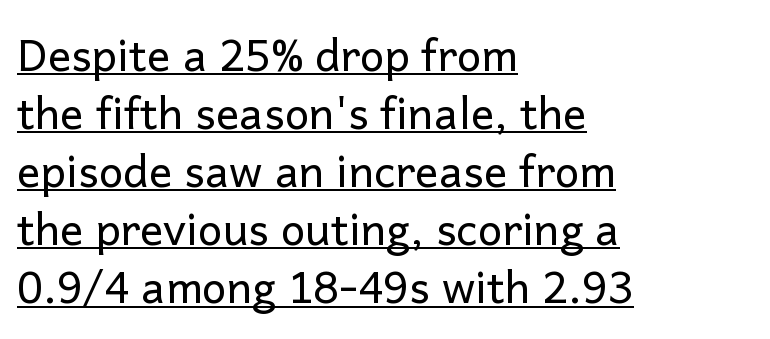
In terms of letterform style, serifs are entirely absent. Here the glyphs are tracked normally, forming tight word shapes. Character widths vary here, with narrow letters taking less room than wide ones. Underline: present.
